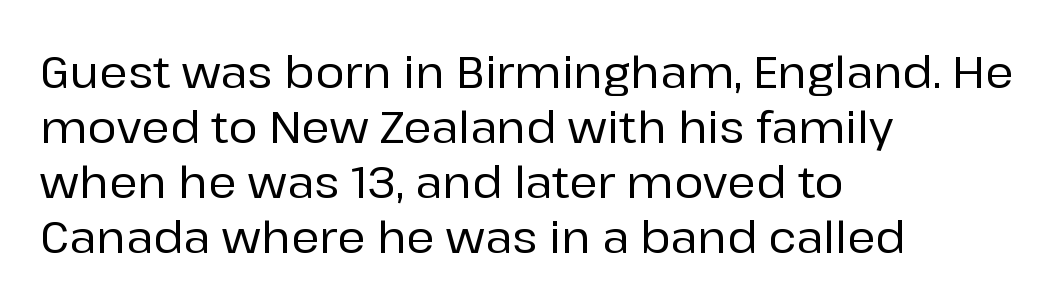
{"serif": "no", "italic": "no", "width": "normal", "stroke_contrast": "low", "x_height": "medium", "monospaced": "no", "underline": "no", "align": "left", "line_spacing": "normal", "line_spacing_ratio": 1.25, "letter_spacing": "normal", "letter_spacing_em": 0.0, "glyph_px": 44}
